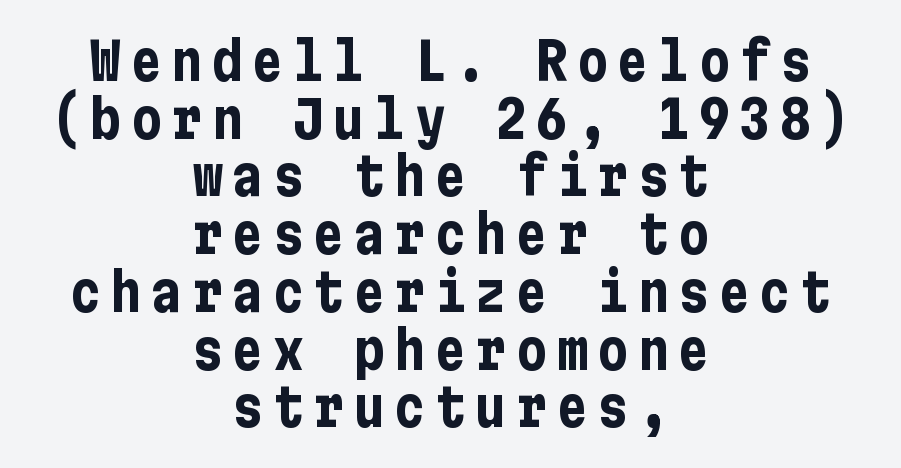
The letters carry no serifs — their stems end cleanly without finishing strokes. The whitespace from short lines is split evenly between both sides. Emphasis by weight is at full strength: bold. No italicization has been applied; the sample stays upright.
